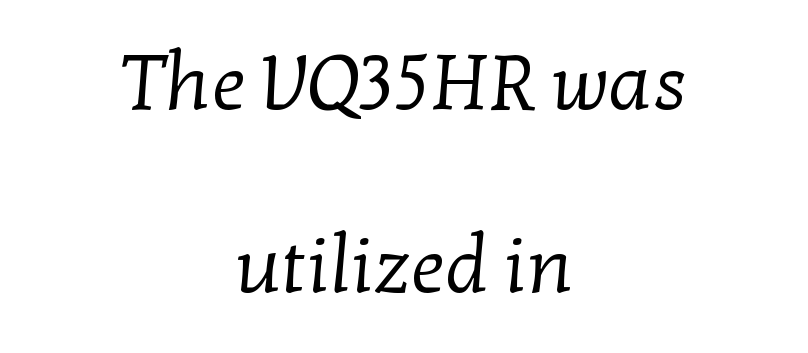
Q: Is the text bold? A: No.
Q: Is the typeface a serif or a sans-serif typeface? A: Serif.
Q: Is the text underlined? A: No.
Q: How is the paragraph aligned? A: Centered.
Q: Is the spacing between letters normal or unusually wide? A: Normal.
Q: Is the spacing between lines tight, normal or loose? A: Loose.
Q: Width (condensed, normal, or wide)? A: Normal.
Q: Stroke contrast? A: Low.
Q: x-height? A: Medium.
Q: Monospaced? A: No.
